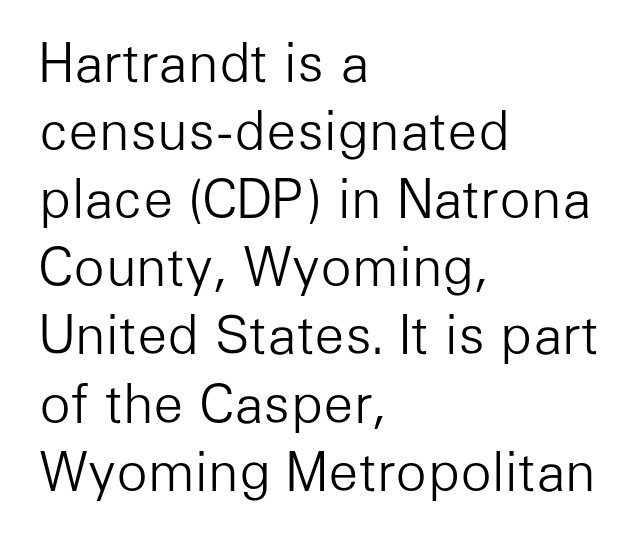
The image shows 52 px light sans-serif type, upright; set left-aligned, normal line spacing (1.31x), normal letter spacing, not underlined; low stroke contrast and a medium x-height.
